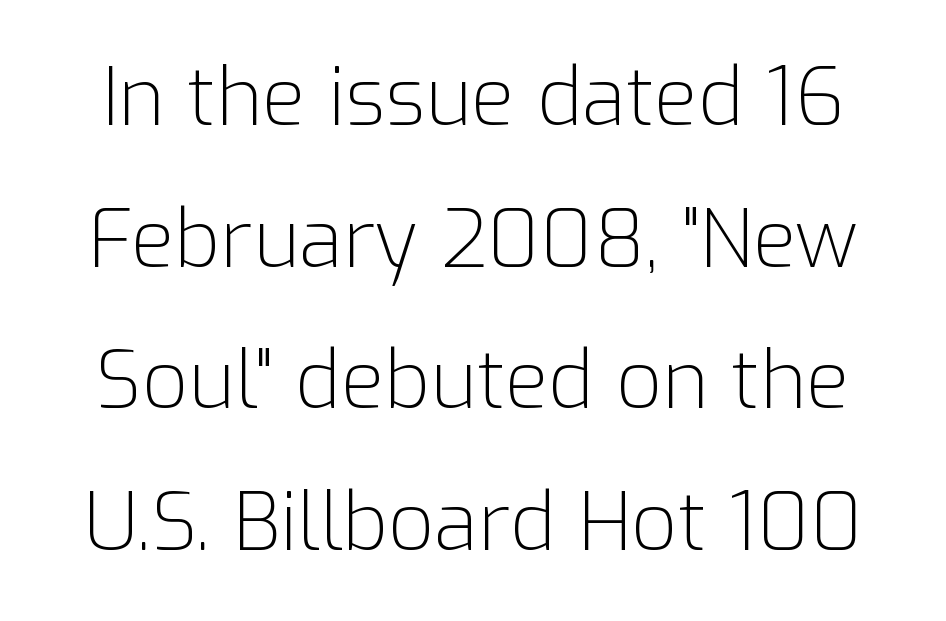
The image shows 80 px light sans-serif type, upright; set line spacing 1.77x, normal letter spacing, not underlined; low stroke contrast and a medium x-height.
